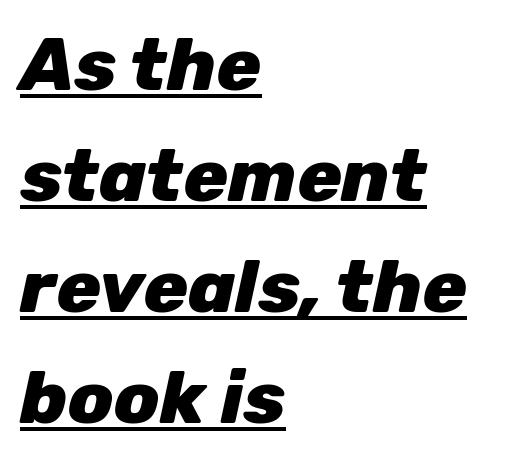
Heft: maximum for text — a bold. The letters advance in unequal steps, a hallmark of proportional type. Has an underline been added? It has. The typesetter chose a ragged-right arrangement here.
